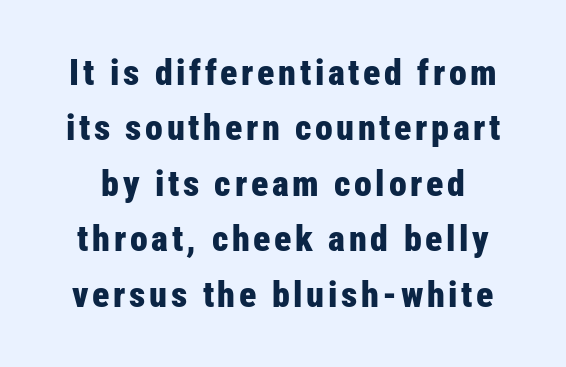
The image shows 36 px bold, condensed sans-serif type, upright; set normal line spacing (1.54x), not underlined; low stroke contrast and a medium x-height.
